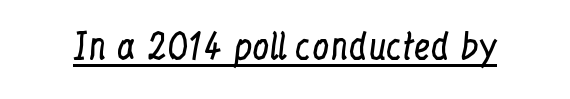
{"serif": "yes", "bold": "no", "weight": "regular", "width": "condensed", "stroke_contrast": "low", "x_height": "medium", "monospaced": "no", "underline": "yes", "letter_spacing": "normal", "letter_spacing_em": 0.0, "glyph_px": 34}
